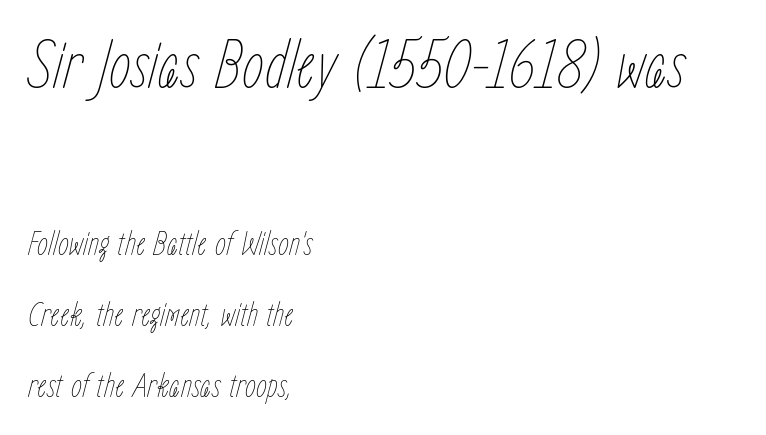
The image shows 70 px thin, condensed type, italic (leaning right); set left-aligned, loose line spacing (2.02x), normal letter spacing, not underlined; the first (top) block is 2.0x larger; low stroke contrast and a medium x-height.
